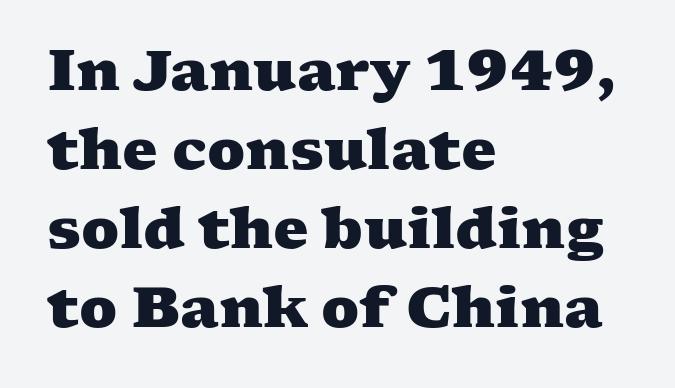
{"serif": "yes", "bold": "yes", "weight": "heavy", "width": "wide", "stroke_contrast": "medium", "x_height": "medium", "monospaced": "no", "underline": "no", "align": "left", "line_spacing": "normal", "line_spacing_ratio": 1.41, "letter_spacing": "normal", "letter_spacing_em": 0.0, "glyph_px": 56}
